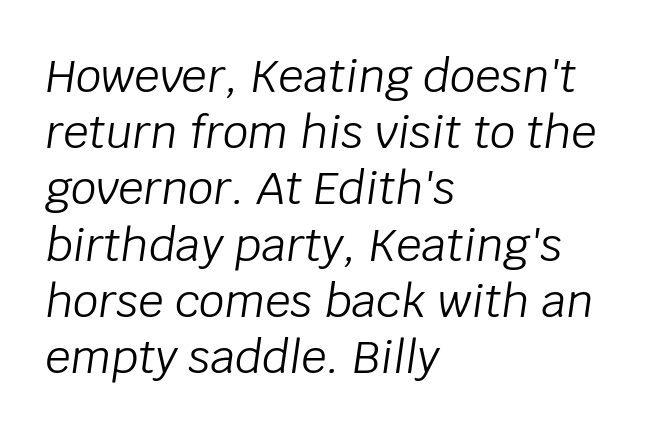
Q: Is the text bold? A: No.
Q: Is the text italic (slanted)? A: Yes, it leans right by about 8 degrees.
Q: Is the text underlined? A: No.
Q: How is the paragraph aligned? A: Left-aligned.
Q: Is the spacing between letters normal or unusually wide? A: Normal.
Q: Is the spacing between lines tight, normal or loose? A: Normal.
Q: Width (condensed, normal, or wide)? A: Normal.
Q: Stroke contrast? A: Low.
Q: x-height? A: Large.
Q: Monospaced? A: No.
